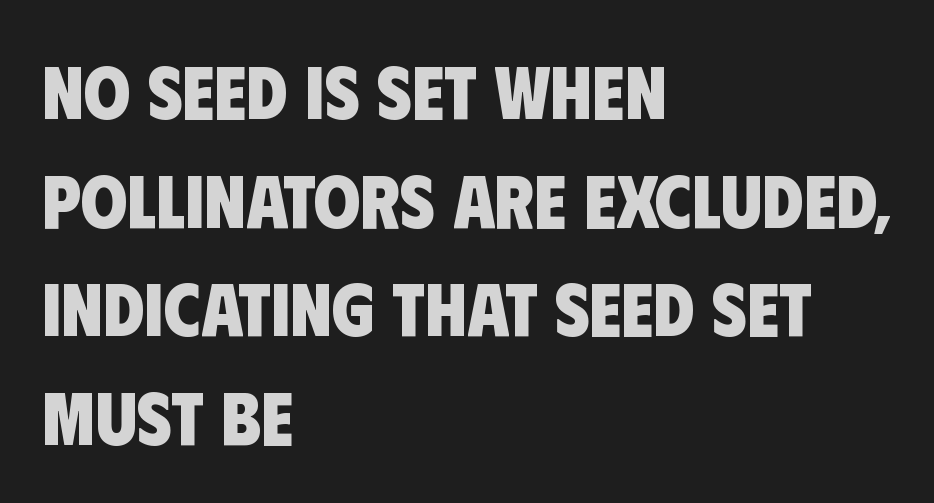
Q: Is the text bold? A: Yes.
Q: Is the typeface a serif or a sans-serif typeface? A: Sans-serif.
Q: Is the text underlined? A: No.
Q: How is the paragraph aligned? A: Left-aligned.
Q: Is the spacing between letters normal or unusually wide? A: Normal.
Q: Is the spacing between lines tight, normal or loose? A: Normal.
Q: Width (condensed, normal, or wide)? A: Condensed.
Q: Stroke contrast? A: Low.
Q: x-height? A: Large.
Q: Monospaced? A: No.
